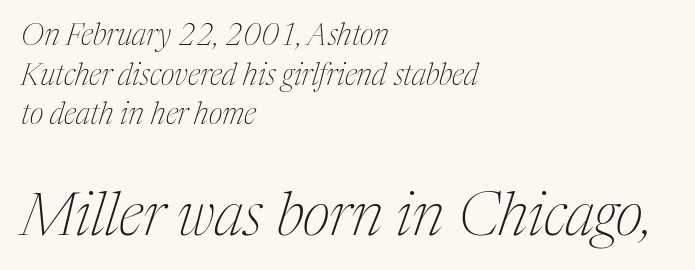
{"serif": "yes", "italic": "yes", "lean": "right", "slant_degrees": 17, "bold": "no", "weight": "thin", "width": "condensed", "stroke_contrast": "medium", "x_height": "medium", "monospaced": "no", "underline": "no", "align": "left", "line_spacing": "normal", "line_spacing_ratio": 1.32, "letter_spacing": "normal", "letter_spacing_em": 0.0, "larger_block": "second", "size_ratio": 2.0, "glyph_px": 60}
